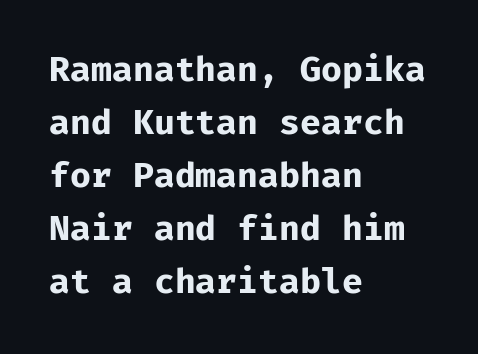
Q: Is the text bold? A: Yes.
Q: Is the text italic (slanted)? A: No, it is upright.
Q: Is the typeface a serif or a sans-serif typeface? A: Sans-serif.
Q: Is the text underlined? A: No.
Q: How is the paragraph aligned? A: Left-aligned.
Q: Is the spacing between letters normal or unusually wide? A: Normal.
Q: Is the spacing between lines tight, normal or loose? A: Normal.
Q: Width (condensed, normal, or wide)? A: Normal.
Q: Stroke contrast? A: Low.
Q: x-height? A: Medium.
Q: Monospaced? A: Yes.
